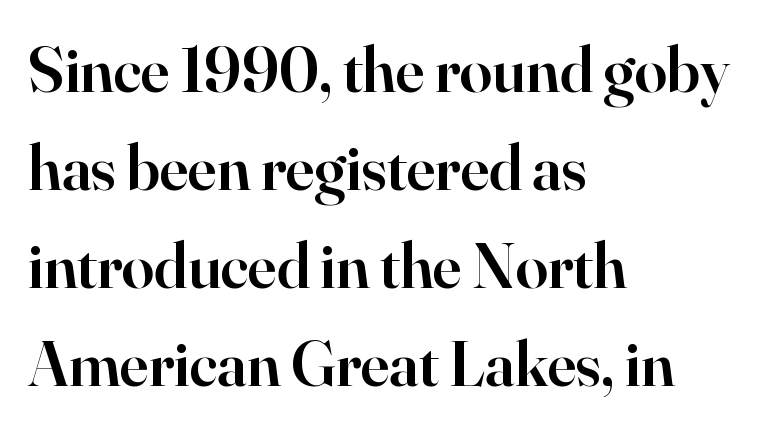
The face used here is proportionally spaced, like ordinary book or web type. Letterform terminals end in serifs throughout the passage. Observe the ordinary spacing: letters are neighbours, not strangers. The typesetter chose a ragged-right arrangement here.
